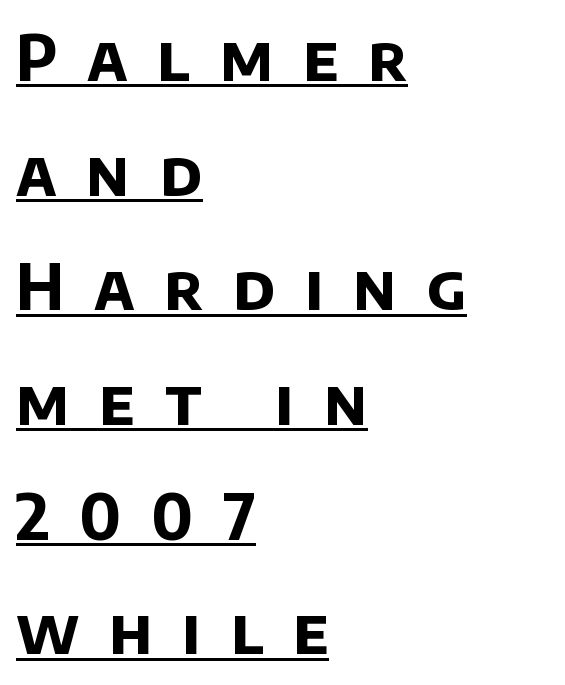
Here the designer chose a conventional face with non-uniform glyph widths. Tracking value appears strongly positive — letters spread wide. The ragged edge is on the right, which tells us the setting is flush left. The typeface chosen for these lines omits serifs.
